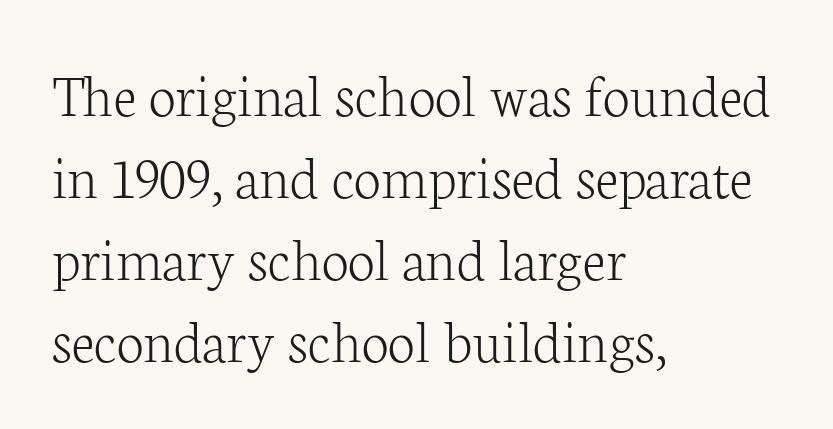
Q: Is the text bold? A: No.
Q: Is the text italic (slanted)? A: No, it is upright.
Q: Is the typeface a serif or a sans-serif typeface? A: Serif.
Q: Is the text underlined? A: No.
Q: How is the paragraph aligned? A: Left-aligned.
Q: Is the spacing between letters normal or unusually wide? A: Normal.
Q: Is the spacing between lines tight, normal or loose? A: Normal.
Q: Width (condensed, normal, or wide)? A: Normal.
Q: Stroke contrast? A: Low.
Q: x-height? A: Medium.
Q: Monospaced? A: No.
